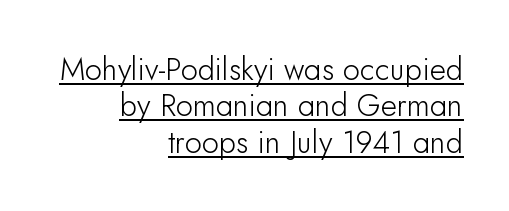
{"serif": "no", "italic": "no", "width": "normal", "stroke_contrast": "low", "x_height": "small", "monospaced": "no", "underline": "yes", "align": "right", "line_spacing_ratio": 1.17, "letter_spacing": "normal", "letter_spacing_em": 0.0, "glyph_px": 31}
